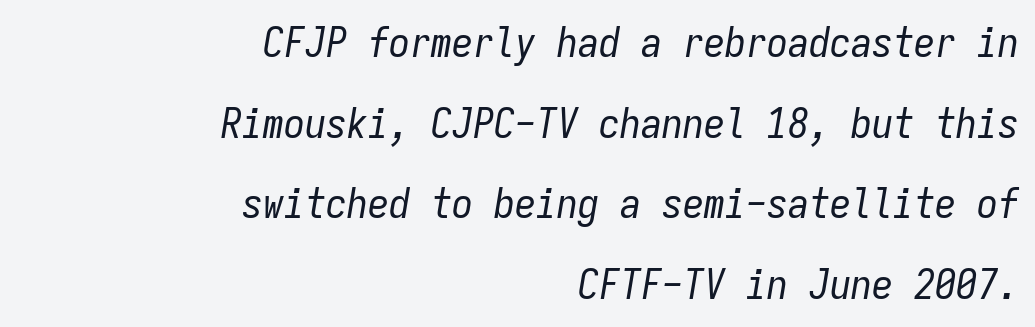
Inter-character spacing is left at the font's built-in metrics. The face used here is monospaced, like something from a code editor. In terms of posture, this sample is oblique. Honestly, the rows look like they've been pulled way apart. This sample is right-justified, so line beginnings fall wherever the words allow. The zone under the glyphs is completely vacant.
